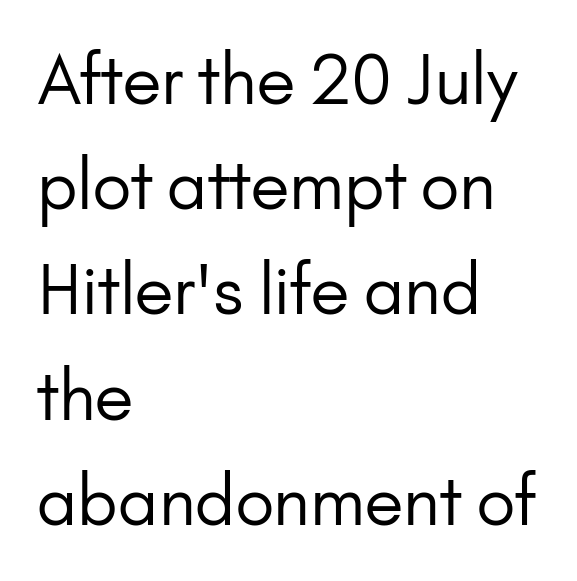
The image shows 67 px regular-weight sans-serif type, upright; set left-aligned, normal line spacing (1.57x), normal letter spacing, not underlined; low stroke contrast and a small x-height.
